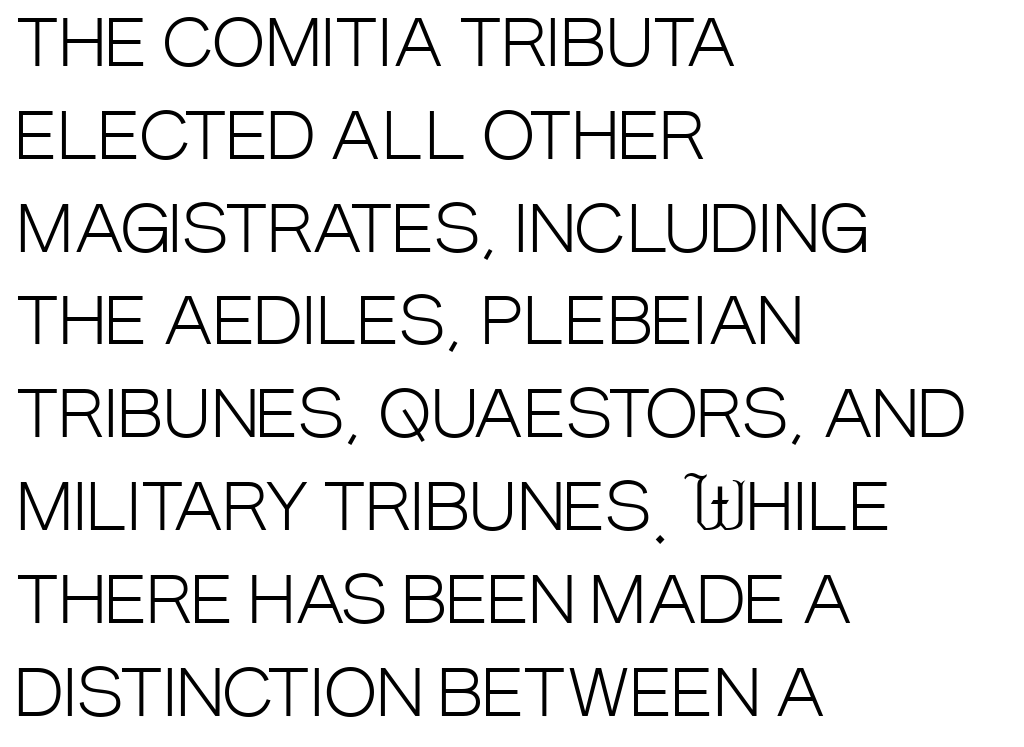
{"serif": "no", "italic": "no", "bold": "no", "weight": "light", "width": "condensed", "stroke_contrast": "low", "x_height": "large", "monospaced": "no", "underline": "no", "align": "left", "line_spacing": "normal", "line_spacing_ratio": 1.45, "letter_spacing": "normal", "letter_spacing_em": 0.0, "glyph_px": 64}
